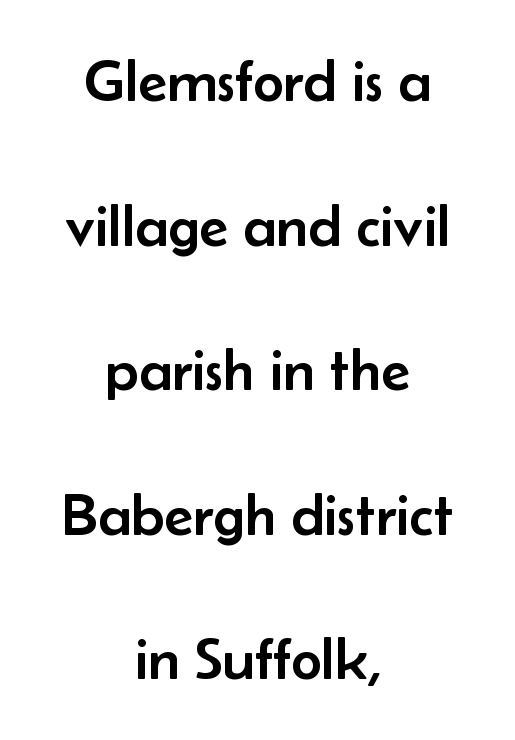
The characters display no serif detailing; their extremities are plain. Rows of type keep a wide berth in the vertical direction. Letter spacing: default. Rule under the text: the space is simply empty. Casual observation: everything's sitting right in the middle. The specimen reads as upright at a glance.
